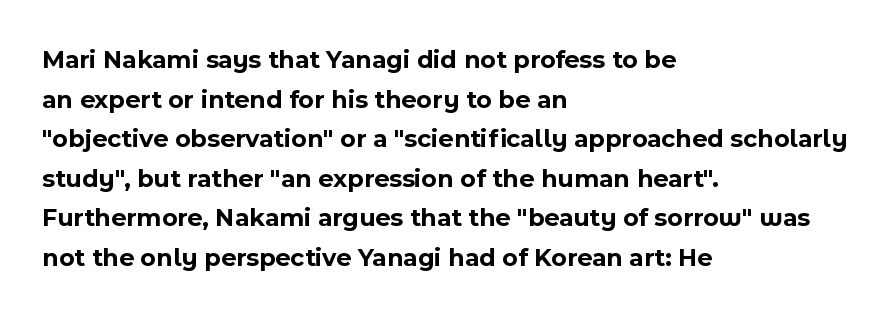
Q: Is the text bold? A: Yes.
Q: Is the text italic (slanted)? A: No, it is upright.
Q: Is the text underlined? A: No.
Q: How is the paragraph aligned? A: Left-aligned.
Q: Is the spacing between letters normal or unusually wide? A: Normal.
Q: Is the spacing between lines tight, normal or loose? A: Normal.
